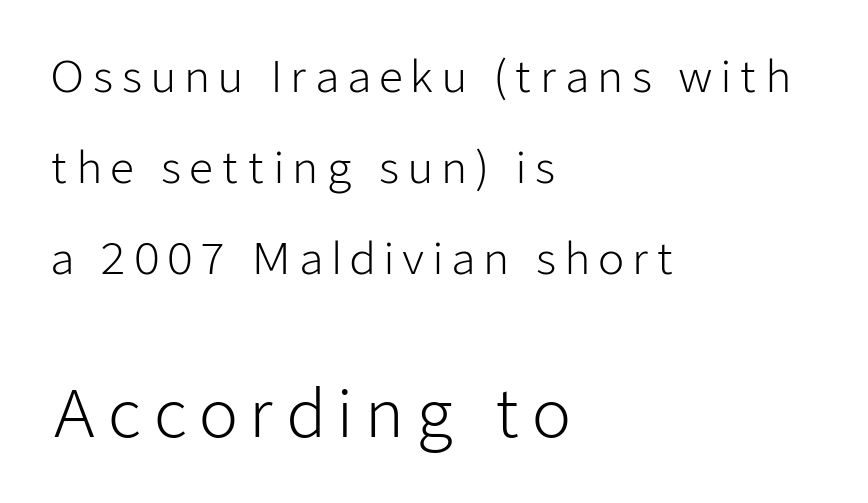
Does the lettering tilt? It doesn't — this is upright. Two sizes are in play, and the larger belongs to the second block. Each letter keeps its own natural width here, so spacing adapts to shape. Words float on clear page, feet unadorned. Is this a sans? Yes — the strokes have no serifs. Notice the wide empty band between every row — that's loose leading.
